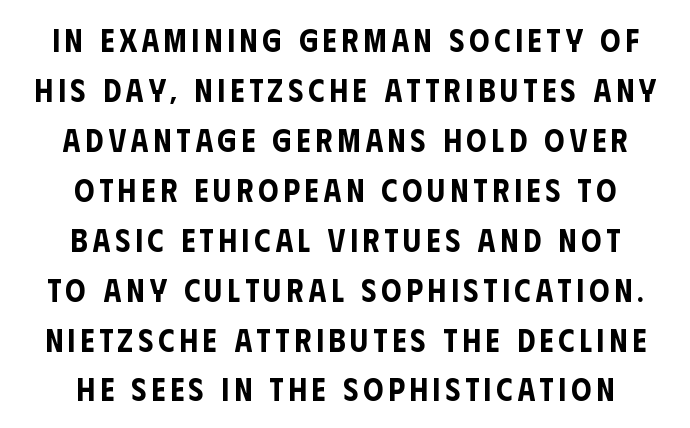
The image shows 32 px condensed sans-serif type, upright; set centered, normal line spacing (1.56x), not underlined; low stroke contrast and a large x-height.
